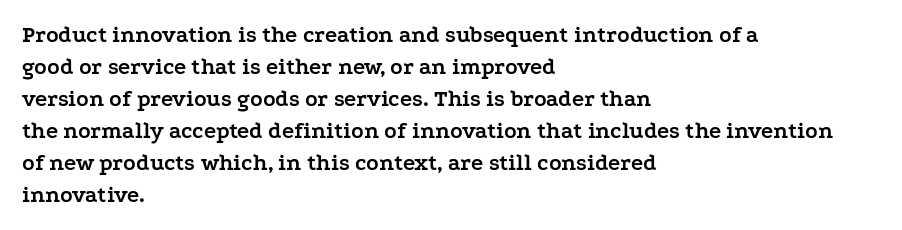
The image shows 23 px bold type, upright; set left-aligned, normal line spacing (1.39x), normal letter spacing, not underlined.
